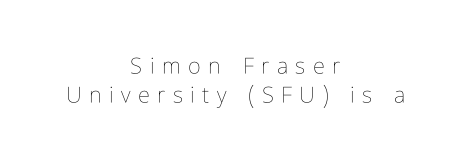
Q: Is the text bold? A: No.
Q: Is the text italic (slanted)? A: No, it is upright.
Q: Is the text underlined? A: No.
Q: How is the paragraph aligned? A: Centered.
Q: Is the spacing between letters normal or unusually wide? A: Unusually wide.
Q: Is the spacing between lines tight, normal or loose? A: Normal.
